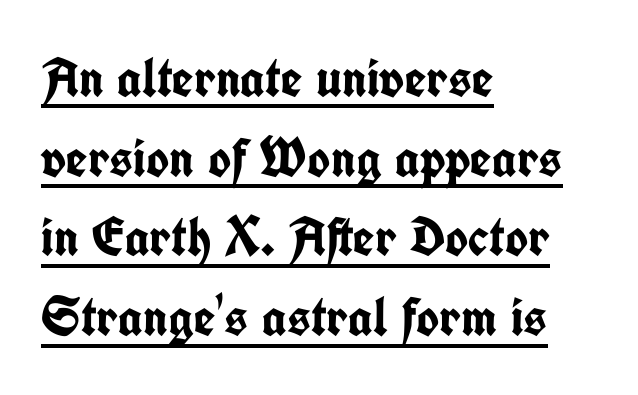
Q: Is the text bold? A: Yes.
Q: Is the text italic (slanted)? A: No, it is upright.
Q: Is the typeface a serif or a sans-serif typeface? A: Sans-serif.
Q: Is the text underlined? A: Yes.
Q: How is the paragraph aligned? A: Left-aligned.
Q: Is the spacing between letters normal or unusually wide? A: Normal.
Q: Is the spacing between lines tight, normal or loose? A: Normal.
Q: Width (condensed, normal, or wide)? A: Condensed.
Q: Stroke contrast? A: Low.
Q: x-height? A: Medium.
Q: Monospaced? A: No.
